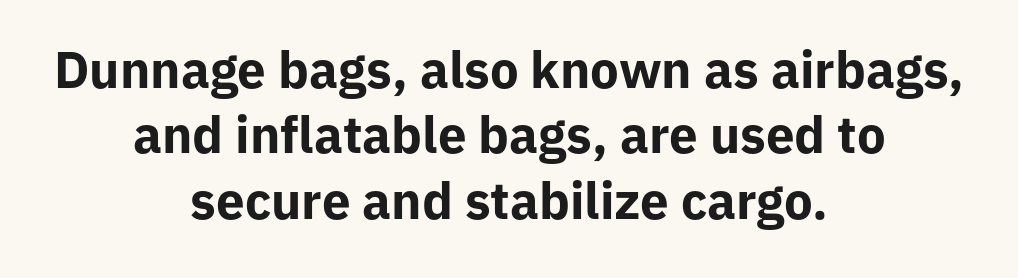
The image shows 51 px bold sans-serif type, upright; set centered, normal line spacing (1.28x), normal letter spacing, not underlined; low stroke contrast and a medium x-height.
